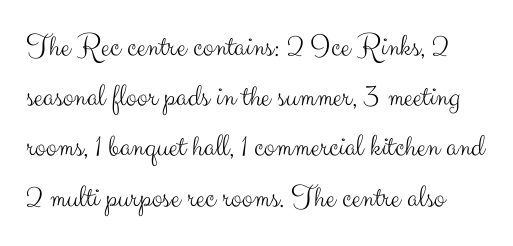
{"serif": "no", "bold": "no", "weight": "light", "width": "normal", "stroke_contrast": "medium", "x_height": "small", "monospaced": "no", "underline": "no", "line_spacing": "normal", "line_spacing_ratio": 1.57, "letter_spacing": "normal", "letter_spacing_em": 0.0, "glyph_px": 32}
